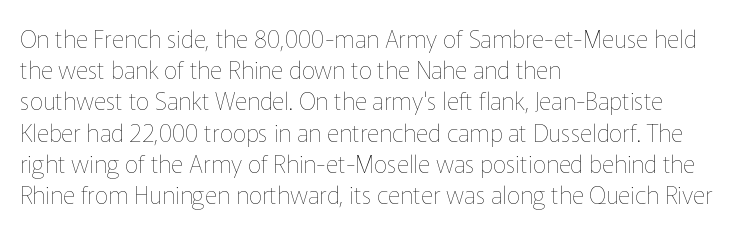
{"italic": "no", "bold": "no", "underline": "no", "align": "left", "line_spacing": "normal", "line_spacing_ratio": 1.3, "letter_spacing": "normal", "letter_spacing_em": 0.0, "glyph_px": 24}
